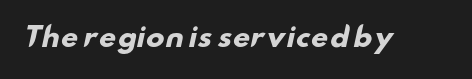
Thick stems and heavy bowls — unmistakably bold. The specimen omits any rule beneath the text block's lines. How are the letters spaced? Ordinarily, with no added tracking.
